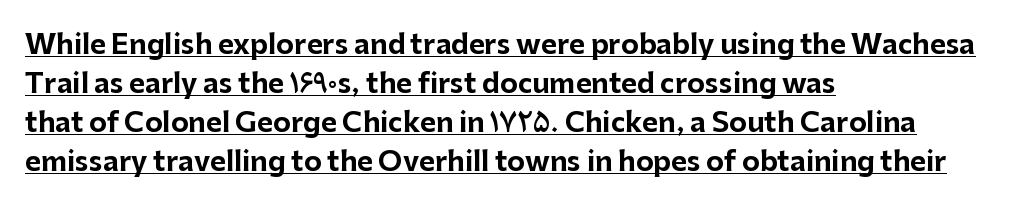
The letters stand straight up with perfectly vertical stems. The characters look thick and weighty, a clear bold. Rows of type keep a routine distance in the vertical direction. The face used here appears with an underline applied. Look at the tracking — it's just the regular setting, nothing added.
